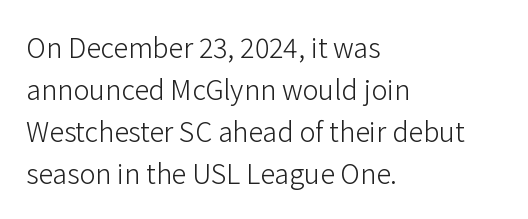
{"italic": "no", "bold": "no", "underline": "no", "align": "left", "line_spacing": "normal", "line_spacing_ratio": 1.56, "letter_spacing": "normal", "letter_spacing_em": 0.0, "glyph_px": 27}
